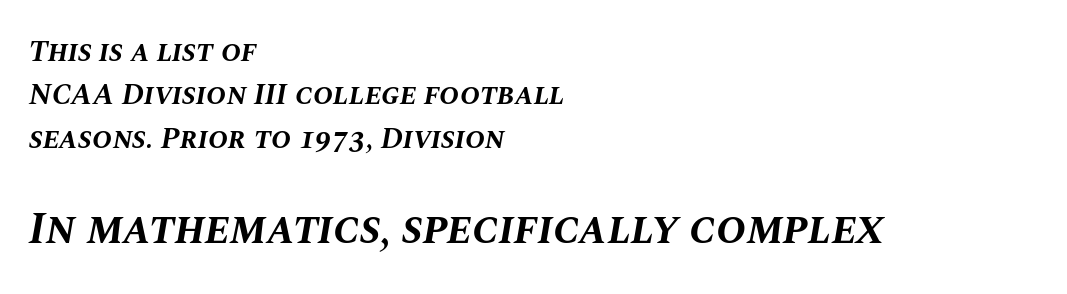
The space directly below the letters is spotless. Which margin do the lines hug? The left one — the right edge is uneven. If you drew a line through each stem, it would be angled. Here the designer chose a conventional face with non-uniform glyph widths. You'd pick this weight for a headline — it's a proper bold. If you measured baseline to baseline, you'd find a middling distance.
